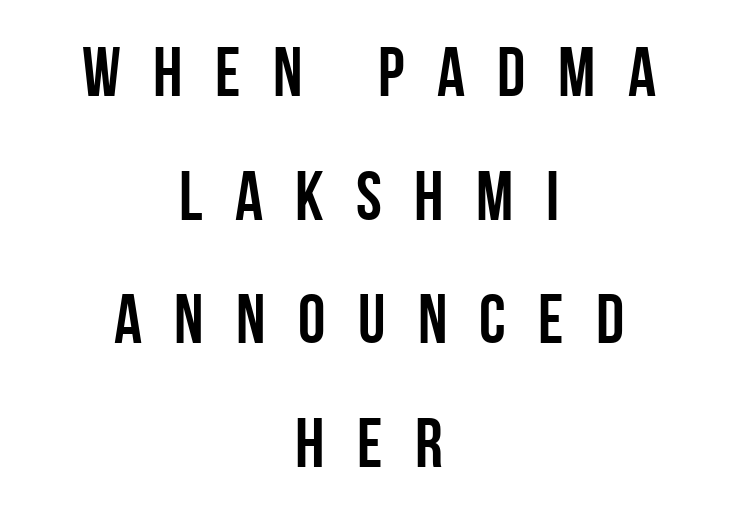
The compositor balanced each line on the midline. The glyphs have the mass of a bold cut. Proportional: the letters do not fall into vertical columns. The gap between lines stays unmarked.
